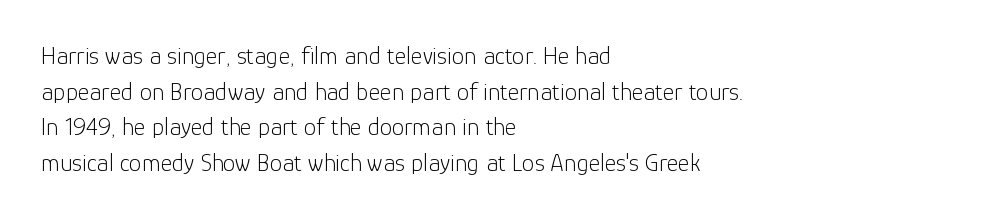
{"italic": "no", "bold": "no", "underline": "no", "align": "left", "line_spacing": "normal", "line_spacing_ratio": 1.43, "letter_spacing": "normal", "letter_spacing_em": 0.0, "glyph_px": 25}
